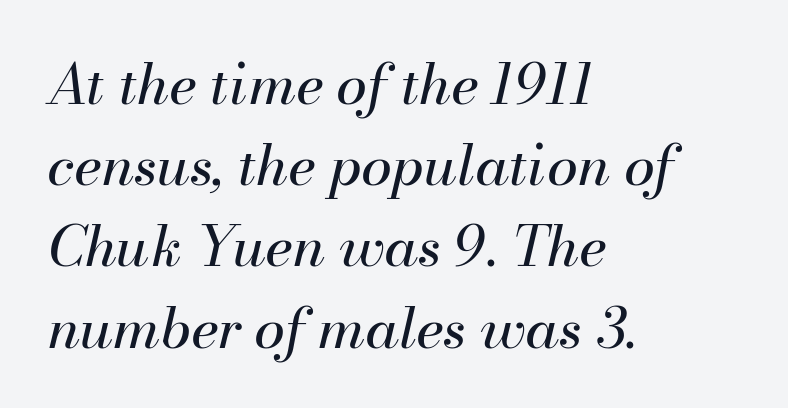
Q: Is the text bold? A: No.
Q: Is the text italic (slanted)? A: Yes, it leans right by about 13 degrees.
Q: Is the text underlined? A: No.
Q: How is the paragraph aligned? A: Left-aligned.
Q: Is the spacing between letters normal or unusually wide? A: Normal.
Q: Is the spacing between lines tight, normal or loose? A: Normal.
Q: Width (condensed, normal, or wide)? A: Normal.
Q: Stroke contrast? A: Medium.
Q: x-height? A: Small.
Q: Monospaced? A: No.
